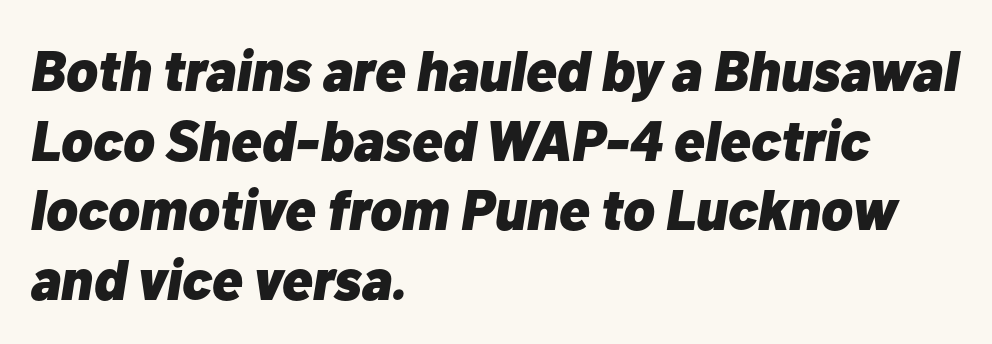
{"italic": "yes", "lean": "right", "slant_degrees": 10, "bold": "yes", "weight": "heavy", "width": "normal", "stroke_contrast": "low", "x_height": "medium", "monospaced": "no", "underline": "no", "align": "left", "line_spacing_ratio": 1.22, "letter_spacing": "normal", "letter_spacing_em": 0.0, "glyph_px": 57}
